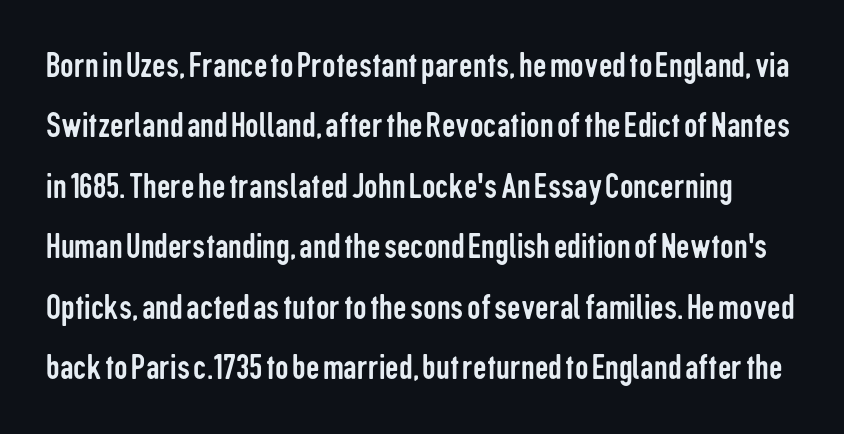
This is sans-serif lettering, the kind often seen on screens and signage. The weight tops out at a normal text grade. The gaps between neighbouring characters are ordinary and unremarkable. The vertical gap from one line to the next is medium.
